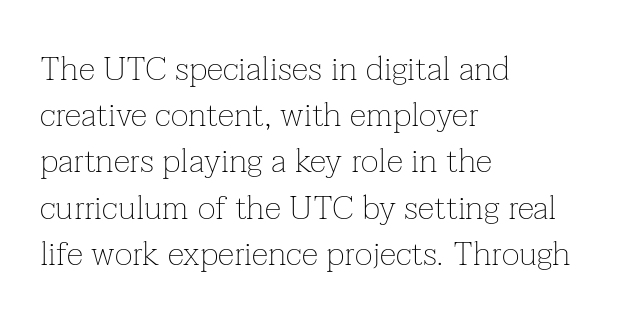
Is the letter spacing exaggerated? No — it looks like the ordinary default. Serif or sans? Serif — the stroke terminals have little feet. Nothing heavy about these letters — not bold at all. Ordinary non-slanted type is in use.
